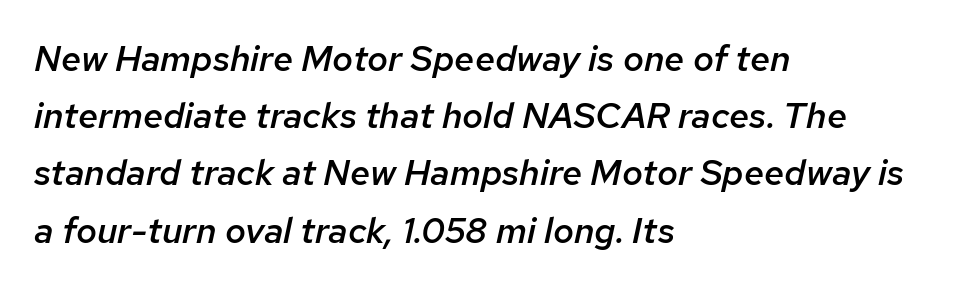
{"italic": "yes", "lean": "right", "slant_degrees": 12, "bold": "semi", "weight": "semibold", "width": "normal", "stroke_contrast": "low", "x_height": "medium", "monospaced": "no", "underline": "no", "align": "left", "line_spacing": "normal", "line_spacing_ratio": 1.59, "letter_spacing": "normal", "letter_spacing_em": 0.0, "glyph_px": 36}
